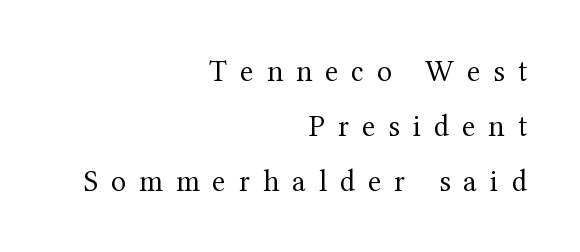
{"serif": "yes", "italic": "no", "bold": "no", "weight": "regular", "width": "normal", "stroke_contrast": "medium", "x_height": "medium", "monospaced": "no", "underline": "no", "align": "right", "line_spacing_ratio": 1.77, "letter_spacing": "wide", "letter_spacing_em": 0.42, "glyph_px": 31}
